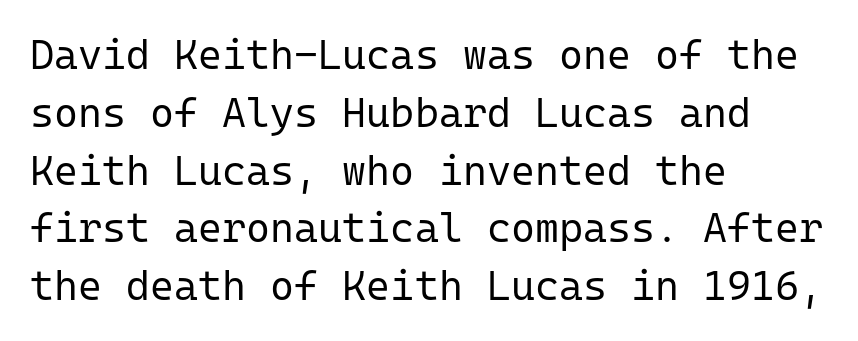
{"serif": "no", "italic": "no", "bold": "no", "weight": "regular", "width": "normal", "stroke_contrast": "low", "x_height": "medium", "monospaced": "yes", "underline": "no", "align": "left", "line_spacing": "normal", "line_spacing_ratio": 1.41, "letter_spacing": "normal", "letter_spacing_em": 0.0, "glyph_px": 41}
